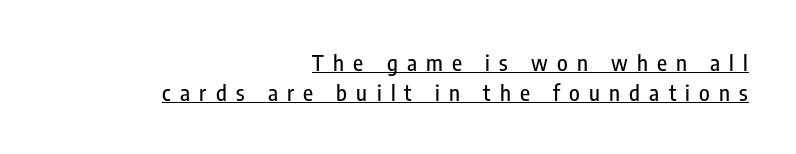
{"italic": "no", "underline": "yes", "align": "right", "line_spacing": "normal", "line_spacing_ratio": 1.36, "letter_spacing": "wide", "letter_spacing_em": 0.42, "glyph_px": 22}
